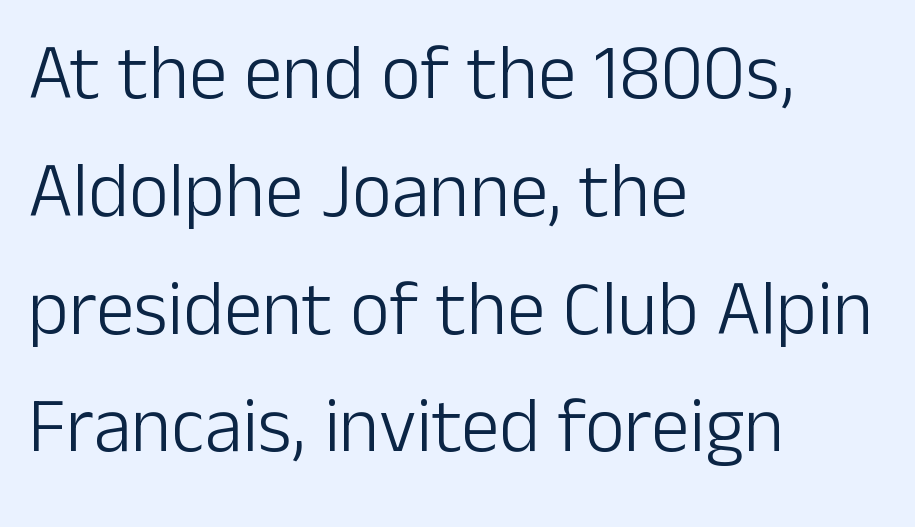
Q: Is the text bold? A: No.
Q: Is the text italic (slanted)? A: No, it is upright.
Q: Is the typeface a serif or a sans-serif typeface? A: Sans-serif.
Q: Is the text underlined? A: No.
Q: How is the paragraph aligned? A: Left-aligned.
Q: Is the spacing between letters normal or unusually wide? A: Normal.
Q: Is the spacing between lines tight, normal or loose? A: Normal.
Q: Width (condensed, normal, or wide)? A: Normal.
Q: Stroke contrast? A: Low.
Q: x-height? A: Medium.
Q: Monospaced? A: No.
